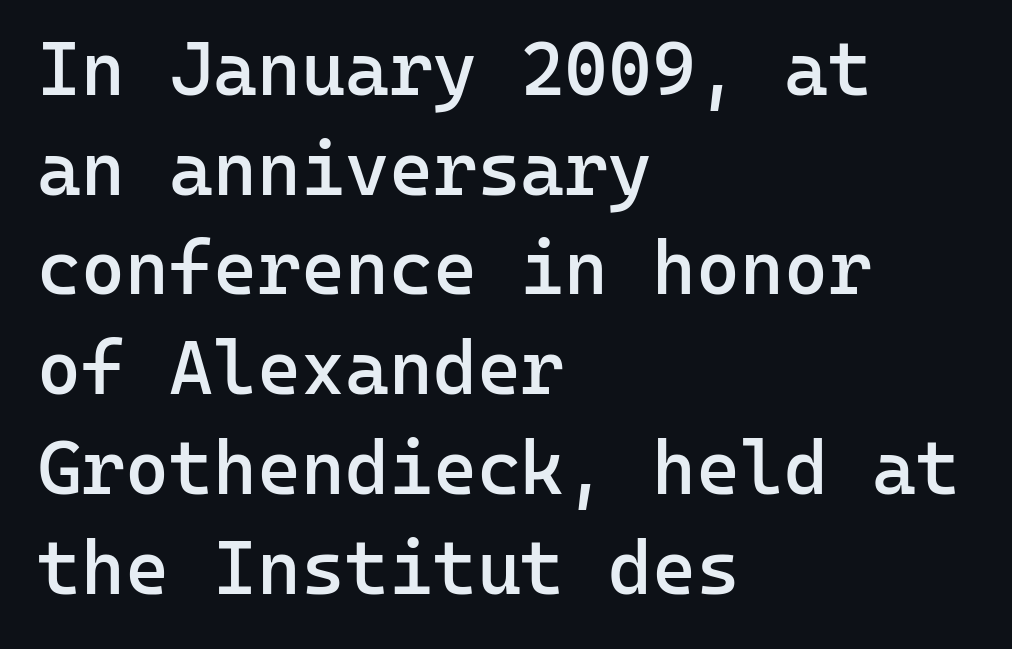
The image shows 75 px semibold sans-serif type, upright, monospaced; set left-aligned, normal line spacing (1.33x), normal letter spacing, not underlined; low stroke contrast and a medium x-height.
